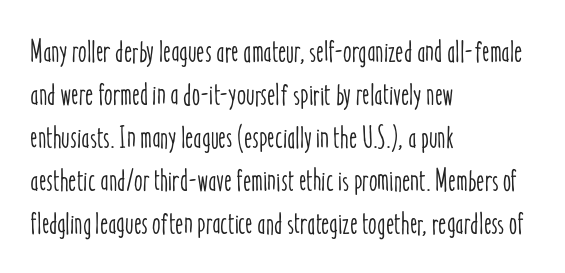
{"italic": "no", "width": "condensed", "stroke_contrast": "low", "x_height": "medium", "monospaced": "no", "underline": "no", "align": "left", "line_spacing": "normal", "line_spacing_ratio": 1.39, "letter_spacing": "normal", "letter_spacing_em": 0.0, "glyph_px": 31}
